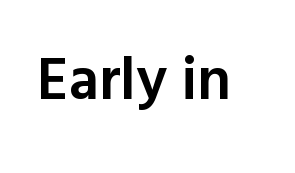
The image shows 60 px semibold sans-serif type, upright; set normal letter spacing, not underlined; a medium x-height.
